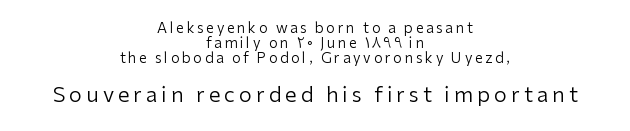
{"italic": "no", "bold": "no", "underline": "no", "align": "center", "line_spacing": "tight", "line_spacing_ratio": 1.07, "larger_block": "second", "size_ratio": 1.5, "glyph_px": 21}
